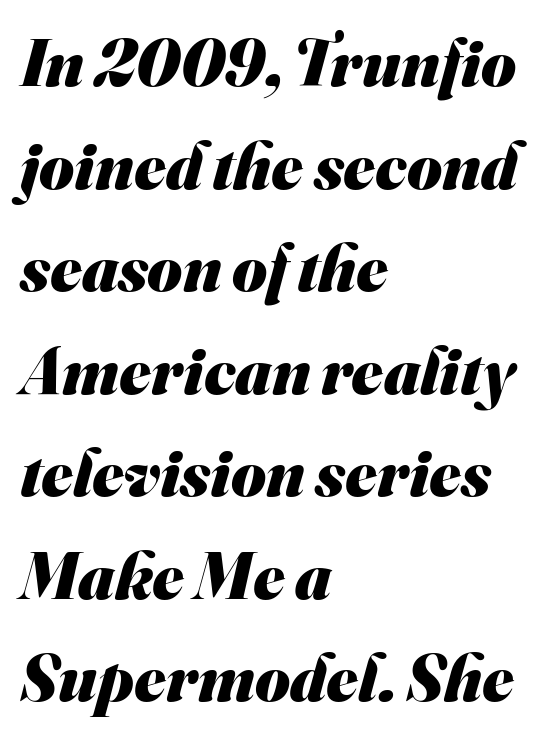
Q: Is the text bold? A: Yes.
Q: Is the typeface a serif or a sans-serif typeface? A: Sans-serif.
Q: Is the text underlined? A: No.
Q: How is the paragraph aligned? A: Left-aligned.
Q: Is the spacing between letters normal or unusually wide? A: Normal.
Q: Is the spacing between lines tight, normal or loose? A: Normal.
Q: Width (condensed, normal, or wide)? A: Normal.
Q: Stroke contrast? A: Medium.
Q: x-height? A: Small.
Q: Monospaced? A: No.
